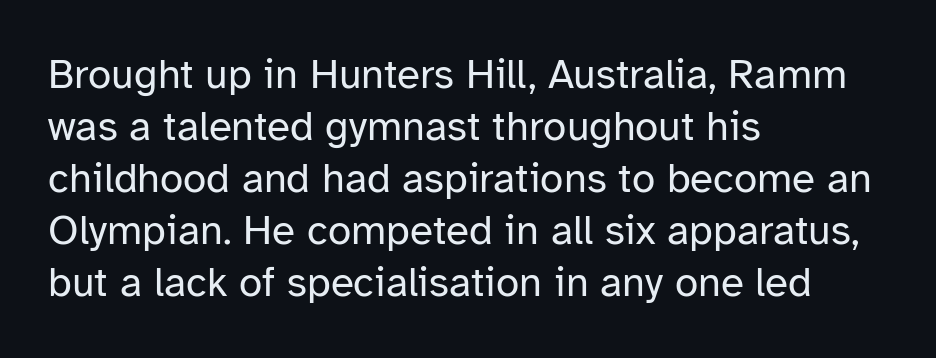
Q: Is the text bold? A: No.
Q: Is the text italic (slanted)? A: No, it is upright.
Q: Is the typeface a serif or a sans-serif typeface? A: Sans-serif.
Q: Is the text underlined? A: No.
Q: How is the paragraph aligned? A: Left-aligned.
Q: Is the spacing between letters normal or unusually wide? A: Normal.
Q: Width (condensed, normal, or wide)? A: Normal.
Q: Stroke contrast? A: Low.
Q: x-height? A: Medium.
Q: Monospaced? A: No.
